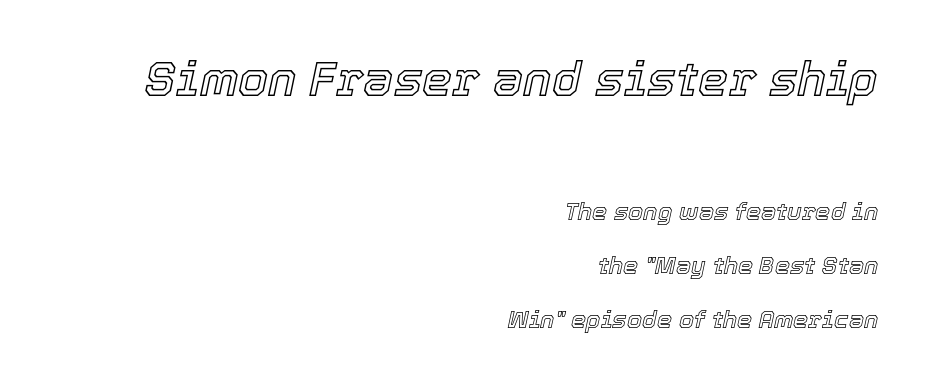
Q: Is the text italic (slanted)? A: Yes, it leans right by about 12 degrees.
Q: Is the text underlined? A: No.
Q: How is the paragraph aligned? A: Right-aligned.
Q: Is the spacing between letters normal or unusually wide? A: Normal.
Q: Is the spacing between lines tight, normal or loose? A: Loose.
Q: Which block of text is set in a larger size, the first (top) or the second (bottom)? A: The first (top) one.
Q: Width (condensed, normal, or wide)? A: Normal.
Q: x-height? A: Medium.
Q: Monospaced? A: No.
